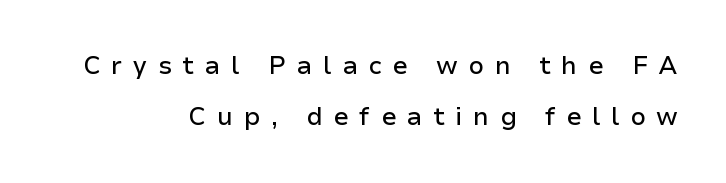
Q: Is the text italic (slanted)? A: No, it is upright.
Q: Is the text underlined? A: No.
Q: How is the paragraph aligned? A: Right-aligned.
Q: Is the spacing between letters normal or unusually wide? A: Unusually wide.
Q: Is the spacing between lines tight, normal or loose? A: Loose.
